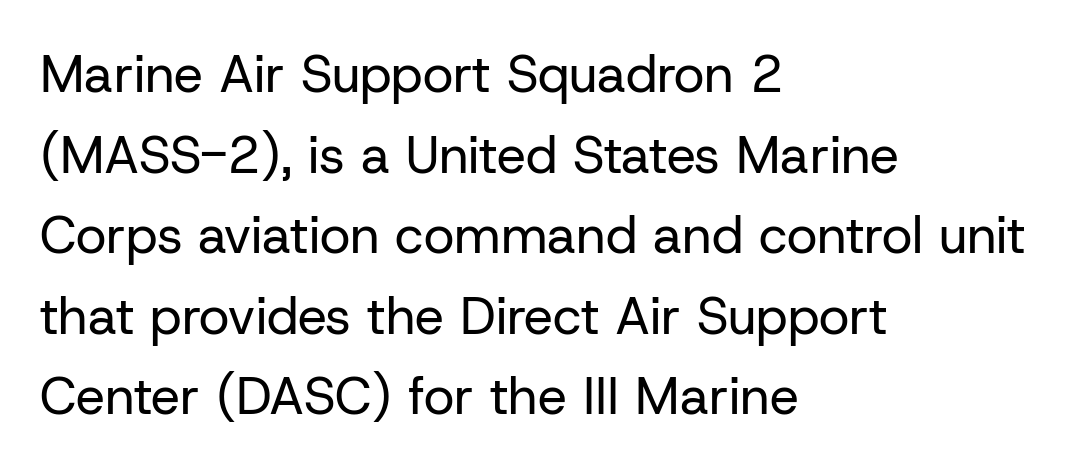
The image shows 52 px regular-weight sans-serif type, upright; set left-aligned, normal line spacing (1.55x), normal letter spacing, not underlined; low stroke contrast and a medium x-height.
